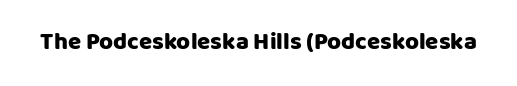
The image shows 24 px text type, upright; set normal letter spacing, not underlined.
